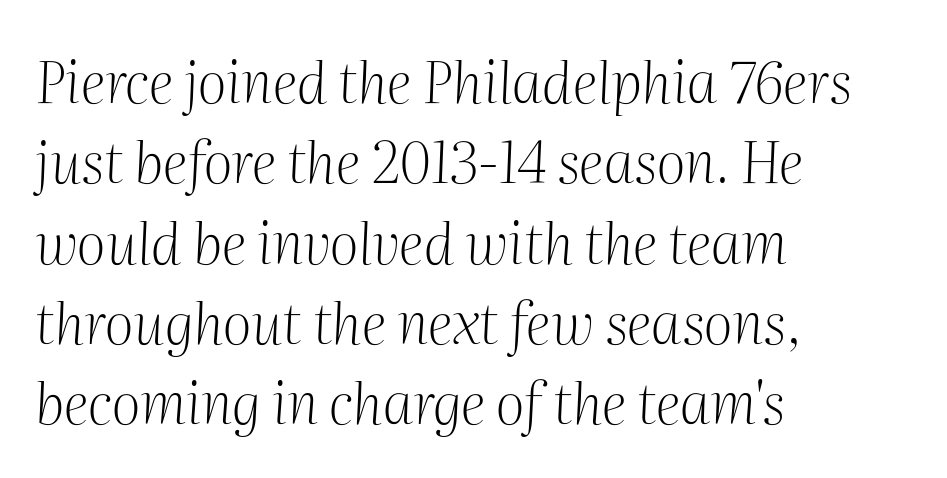
The image shows 57 px light serif type, italic (leaning right); set left-aligned, normal line spacing (1.41x), normal letter spacing, not underlined; medium stroke contrast and a medium x-height.
